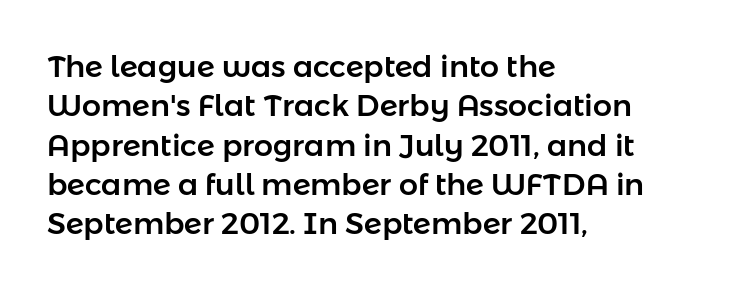
Q: Is the text italic (slanted)? A: No, it is upright.
Q: Is the typeface a serif or a sans-serif typeface? A: Sans-serif.
Q: Is the text underlined? A: No.
Q: How is the paragraph aligned? A: Left-aligned.
Q: Is the spacing between letters normal or unusually wide? A: Normal.
Q: Is the spacing between lines tight, normal or loose? A: Normal.
Q: Width (condensed, normal, or wide)? A: Normal.
Q: Stroke contrast? A: Low.
Q: x-height? A: Medium.
Q: Monospaced? A: No.
